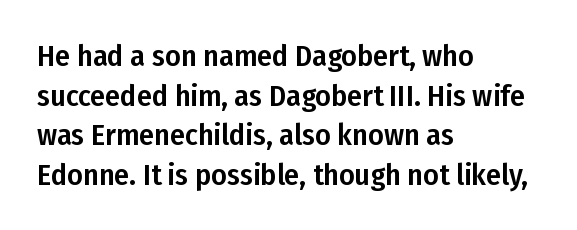
{"serif": "no", "italic": "no", "width": "condensed", "stroke_contrast": "low", "x_height": "medium", "monospaced": "no", "underline": "no", "align": "left", "line_spacing": "normal", "line_spacing_ratio": 1.32, "letter_spacing": "normal", "letter_spacing_em": 0.0, "glyph_px": 30}
